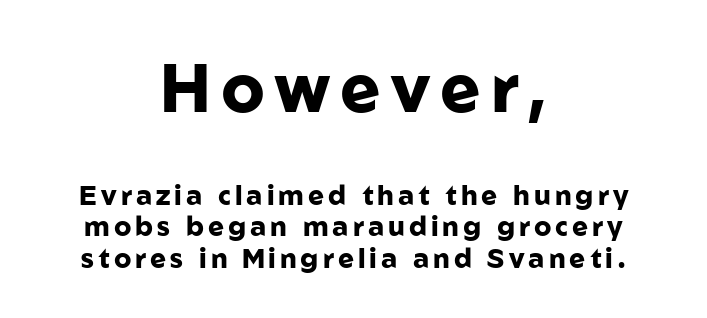
Q: Is the text bold? A: Yes.
Q: Is the text italic (slanted)? A: No, it is upright.
Q: Is the typeface a serif or a sans-serif typeface? A: Sans-serif.
Q: Is the text underlined? A: No.
Q: How is the paragraph aligned? A: Centered.
Q: Which block of text is set in a larger size, the first (top) or the second (bottom)? A: The first (top) one.
Q: Width (condensed, normal, or wide)? A: Normal.
Q: Stroke contrast? A: Low.
Q: x-height? A: Medium.
Q: Monospaced? A: No.
